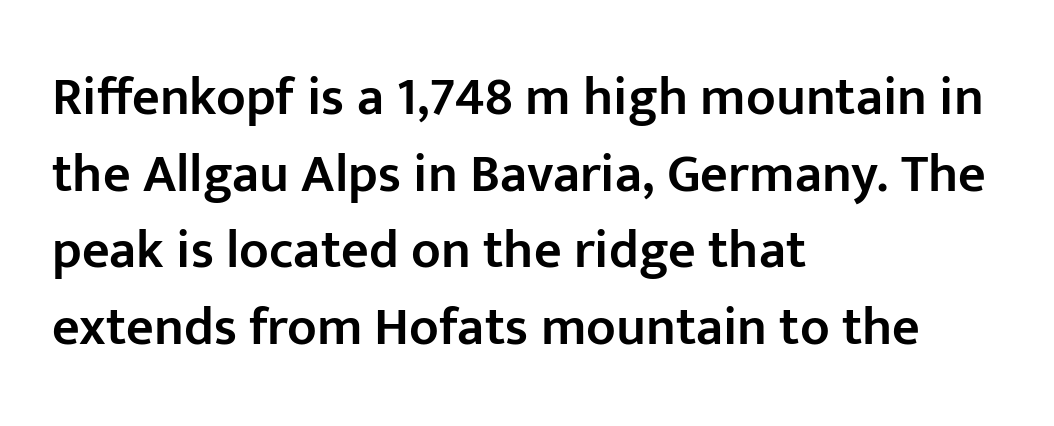
The image shows 54 px semibold sans-serif type, upright; set left-aligned, normal line spacing (1.42x), normal letter spacing, not underlined; low stroke contrast and a medium x-height.
